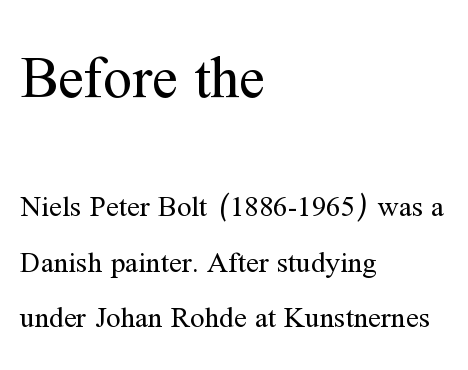
The image shows 58 px regular-weight serif type, upright; set left-aligned, loose line spacing (1.91x), normal letter spacing, not underlined; the first (top) block is 2.0x larger; medium stroke contrast and a medium x-height.
